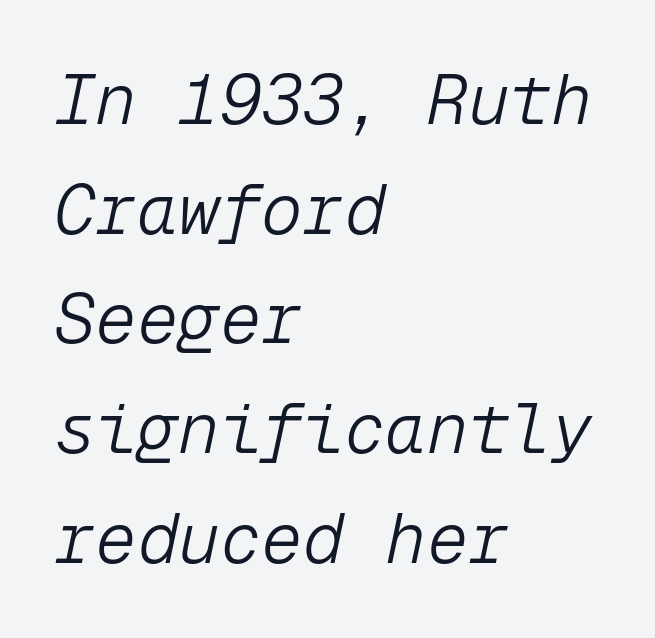
Stems here are at most as thick as an everyday book face. Think of a typewriter: that constant character pitch is what you see here. The passage shown stacks its lines at a standard gap. Yep, that's italic — everything's leaning. Quick note: underline off. Which margin do the lines hug? The left one — the right edge is uneven.
